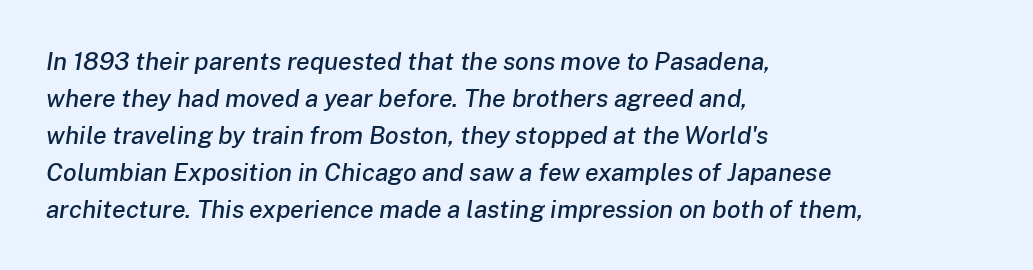
The rendering keeps characters at their native spacing. A classic flush-left, rag-right setting is used for this passage. Letters rest on an invisible, unmarked baseline. The rendering uses a moderate line-height, typical for paragraphs. The whole block is typeset with a tilt.
